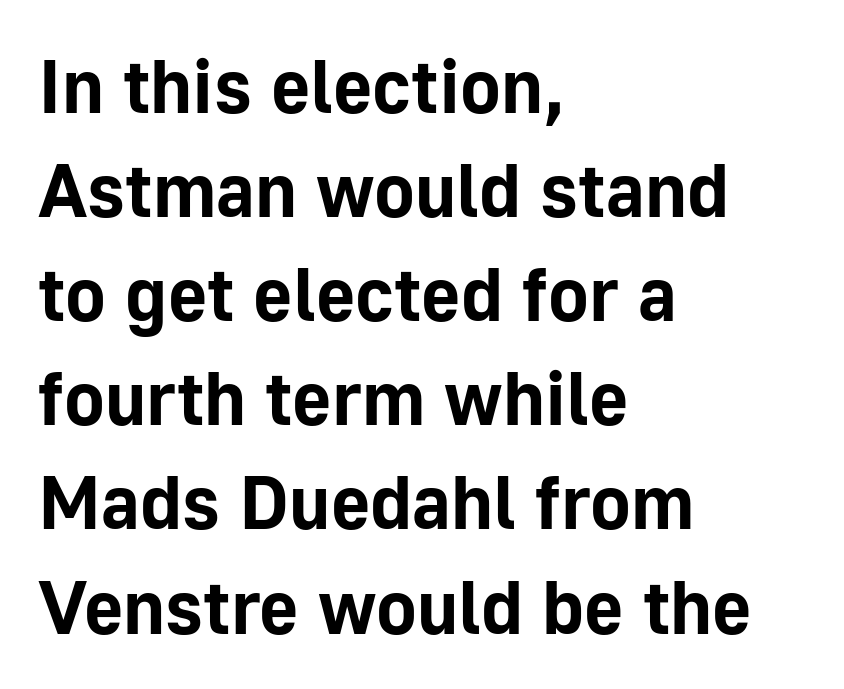
Q: Is the text bold? A: Yes.
Q: Is the text italic (slanted)? A: No, it is upright.
Q: Is the typeface a serif or a sans-serif typeface? A: Sans-serif.
Q: Is the text underlined? A: No.
Q: How is the paragraph aligned? A: Left-aligned.
Q: Is the spacing between letters normal or unusually wide? A: Normal.
Q: Is the spacing between lines tight, normal or loose? A: Normal.
Q: Width (condensed, normal, or wide)? A: Normal.
Q: Stroke contrast? A: Low.
Q: x-height? A: Medium.
Q: Monospaced? A: No.
